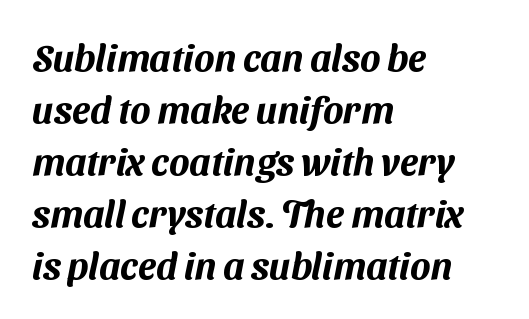
Q: Is the typeface a serif or a sans-serif typeface? A: Sans-serif.
Q: Is the text underlined? A: No.
Q: How is the paragraph aligned? A: Left-aligned.
Q: Is the spacing between letters normal or unusually wide? A: Normal.
Q: Is the spacing between lines tight, normal or loose? A: Normal.
Q: Width (condensed, normal, or wide)? A: Normal.
Q: Stroke contrast? A: Medium.
Q: x-height? A: Medium.
Q: Monospaced? A: No.
